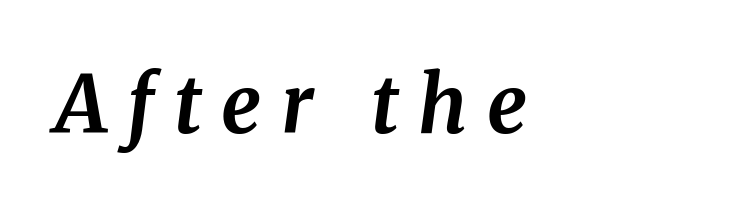
The image shows 79 px bold serif type, italic (leaning right); set unusually wide letter spacing (+0.25 em), not underlined; medium stroke contrast and a medium x-height.
